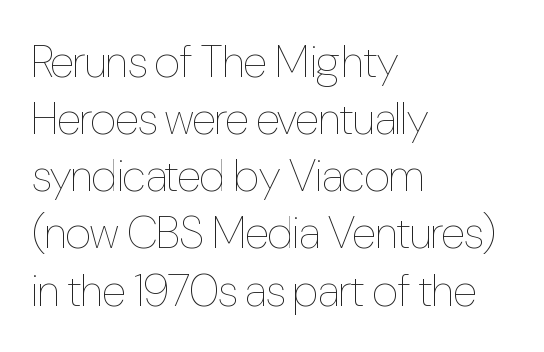
The image shows 45 px thin, condensed type, upright; set left-aligned, normal line spacing (1.27x), normal letter spacing, not underlined; low stroke contrast and a medium x-height.
